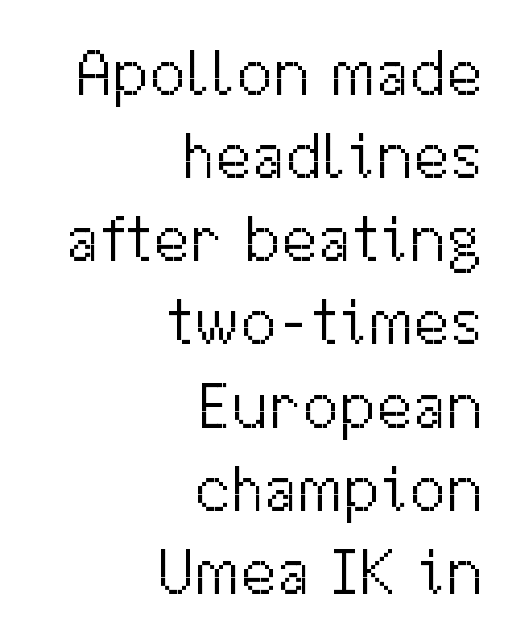
Plain, unruled lines of type. These lines were composed using upright roman letters. Does extra space separate the letters? No, they use regular spacing. Look at the bottom of the vertical strokes: they stop flat, with no serifs.
